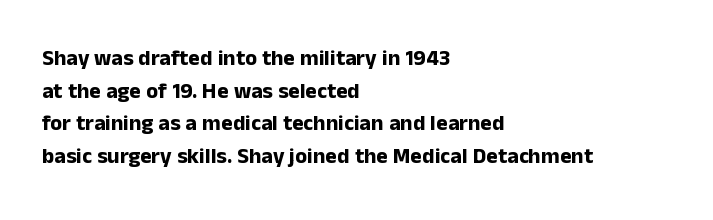
The letters stand straight up with perfectly vertical stems. Vertical spacing — default. Beneath every word, the page is bare. Typeset ragged right — the left edge is the straight one.
